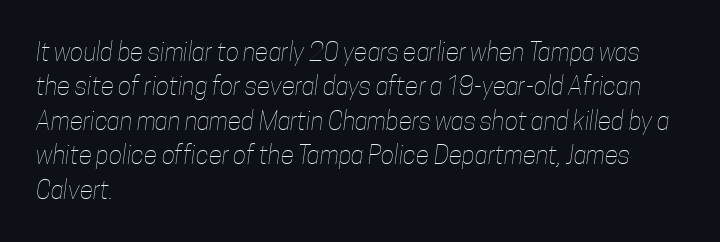
The image shows 25 px text type; set left-aligned, normal line spacing (1.38x), normal letter spacing, not underlined.
